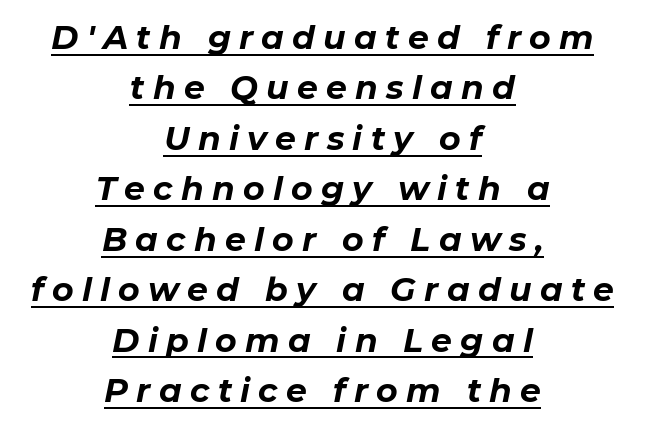
This sample uses an oblique cut, with every glyph tilted off the vertical. Do the characters align in a grid? No, the font is proportional. Honestly, the letter spacing is so wide it's the main thing you notice. Caption: multi-line text, centered on the measure.
